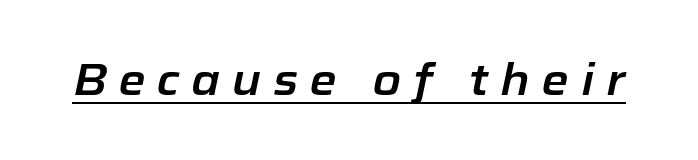
Q: Is the text italic (slanted)? A: Yes, it leans right by about 12 degrees.
Q: Is the text underlined? A: Yes.
Q: Is the spacing between letters normal or unusually wide? A: Unusually wide.
Q: Width (condensed, normal, or wide)? A: Normal.
Q: Stroke contrast? A: Low.
Q: x-height? A: Medium.
Q: Monospaced? A: No.
